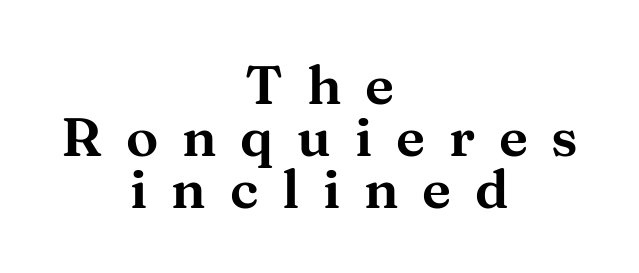
{"serif": "yes", "italic": "no", "width": "wide", "stroke_contrast": "medium", "x_height": "medium", "monospaced": "no", "underline": "no", "align": "center", "line_spacing": "tight", "line_spacing_ratio": 0.96, "letter_spacing": "wide", "letter_spacing_em": 0.44, "glyph_px": 54}
